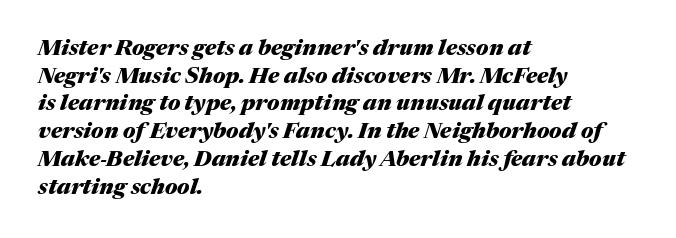
Teacher's note: observe the even left margin — that is flush-left alignment. Does extra space separate the letters? No, they use regular spacing. Rows of type keep a routine distance in the vertical direction. Decoration check: the copy has no underline.
